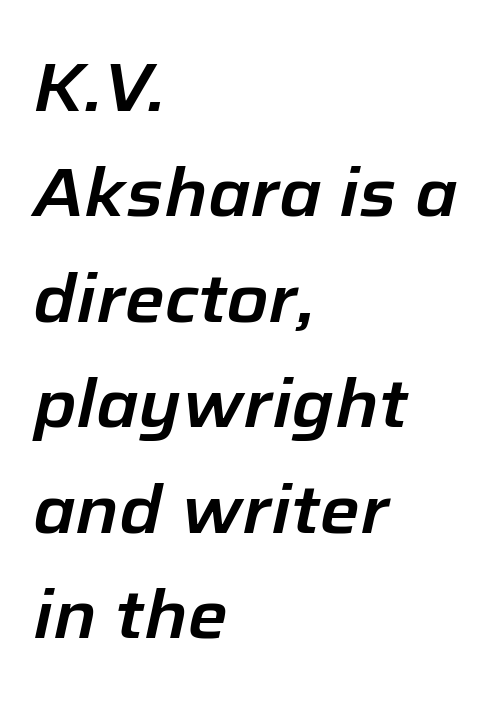
{"italic": "yes", "lean": "right", "slant_degrees": 12, "width": "normal", "stroke_contrast": "low", "x_height": "medium", "monospaced": "no", "underline": "no", "align": "left", "line_spacing": "normal", "line_spacing_ratio": 1.55, "letter_spacing": "normal", "letter_spacing_em": 0.0, "glyph_px": 68}
